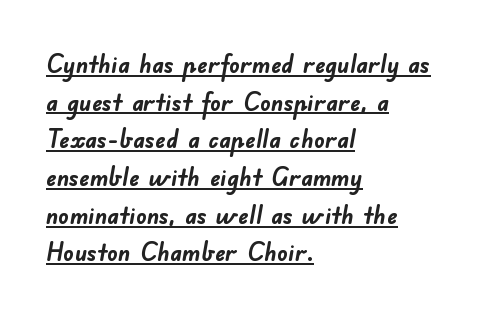
The image shows 26 px bold type; set left-aligned, normal line spacing (1.45x), normal letter spacing, underlined.
